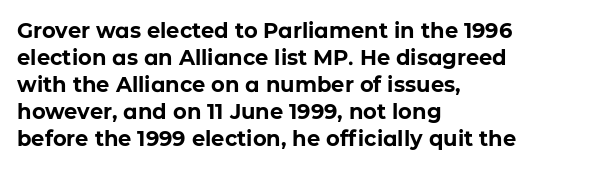
The space directly below the letters is spotless. In terms of leading, this rendering sits right in the middle. Notice how the stems are strictly vertical — no italics here. Honestly, the letter spacing is just normal — you wouldn't notice it. Typesetter's note: full bold, strokes at maximum text heaviness.
